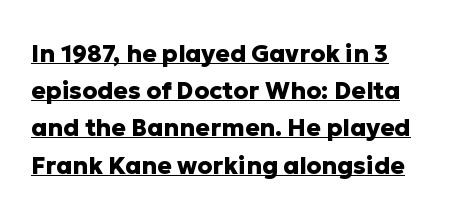
Summary of vertical rhythm: regular, with standard interline spacing. Plenty of ink on the page — the face is bold. Visually the block forms a straight wall on the left and a jagged coastline on the right. The typesetter has applied underlining to the passage shown.
